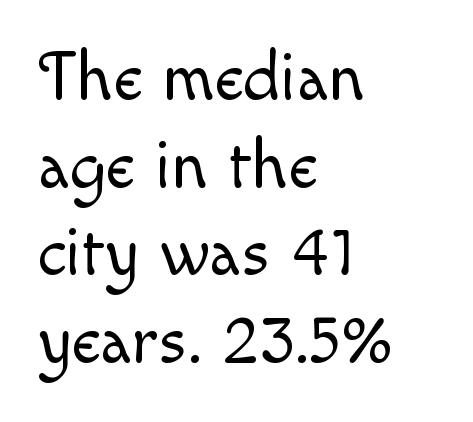
The letters look calm and open, with moderate or lighter stems. Letter spacing: default. This is the regular roman posture of the typeface. No word sits above an underline. This sample has the flowing, uneven cadence of proportional lettering.
